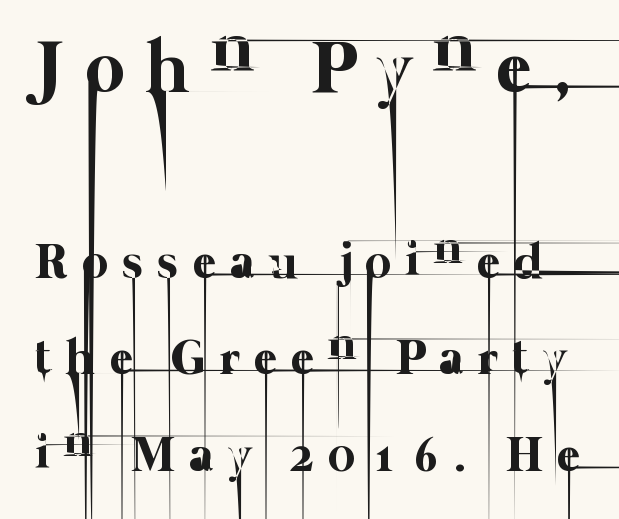
The image shows 75 px thin type; set loose line spacing (1.93x), unusually wide letter spacing (+0.29 em), not underlined; the first (top) block is 1.5x larger; low stroke contrast and a medium x-height.
